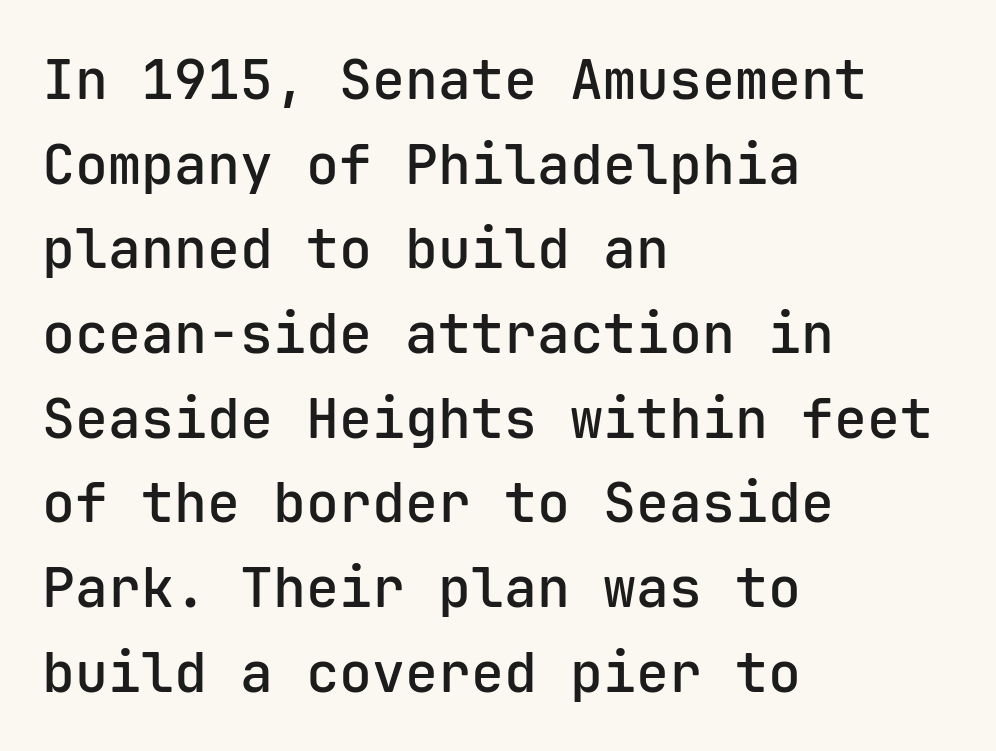
The image shows 55 px semibold sans-serif type, upright, monospaced; set left-aligned, normal line spacing (1.54x), normal letter spacing, not underlined; low stroke contrast and a medium x-height.
